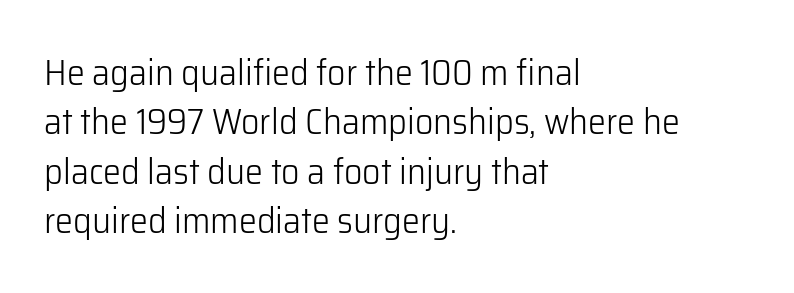
{"serif": "no", "italic": "no", "bold": "no", "weight": "light", "width": "normal", "stroke_contrast": "low", "x_height": "medium", "monospaced": "no", "underline": "no", "align": "left", "line_spacing": "normal", "line_spacing_ratio": 1.37, "letter_spacing": "normal", "letter_spacing_em": 0.0, "glyph_px": 36}
